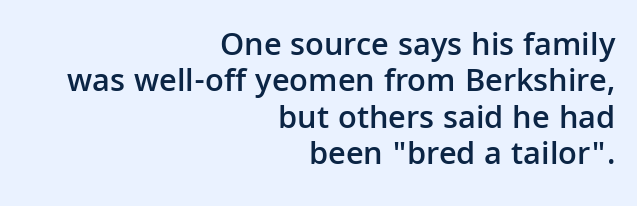
Q: Is the text bold? A: Semi-bold.
Q: Is the text italic (slanted)? A: No, it is upright.
Q: Is the typeface a serif or a sans-serif typeface? A: Sans-serif.
Q: Is the text underlined? A: No.
Q: How is the paragraph aligned? A: Right-aligned.
Q: Is the spacing between letters normal or unusually wide? A: Normal.
Q: Is the spacing between lines tight, normal or loose? A: Tight.
Q: Width (condensed, normal, or wide)? A: Normal.
Q: Stroke contrast? A: Low.
Q: x-height? A: Medium.
Q: Monospaced? A: No.
